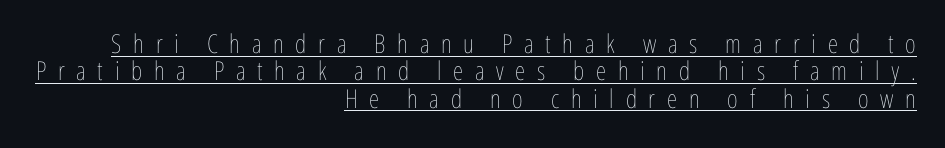
The lettering is marked with a stroke running underneath it. One glance says dense: line gaps are narrower than usual. The axis of the letterforms is exactly vertical. Casual observation: everything's shoved over to the right. Ink coverage per letter is moderate at most.
